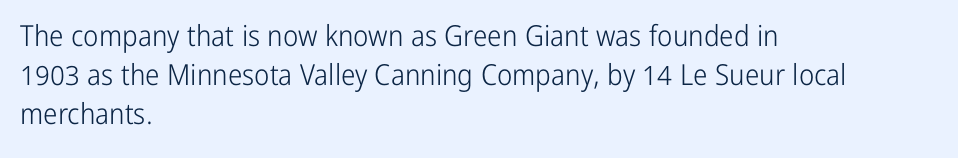
The image shows 29 px light, condensed sans-serif type, upright; set left-aligned, normal line spacing (1.34x), normal letter spacing, not underlined; low stroke contrast and a medium x-height.
